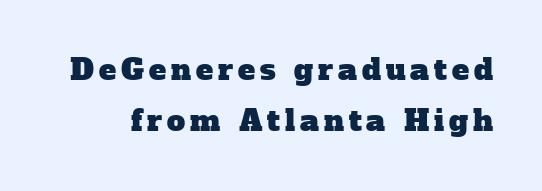
The image shows 29 px serif type; set line spacing 1.77x, not underlined; low stroke contrast and a medium x-height.
